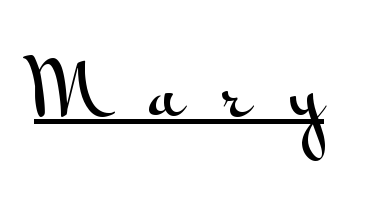
{"serif": "no", "width": "wide", "stroke_contrast": "medium", "x_height": "small", "monospaced": "no", "underline": "yes", "letter_spacing": "wide", "letter_spacing_em": 0.48, "glyph_px": 78}
